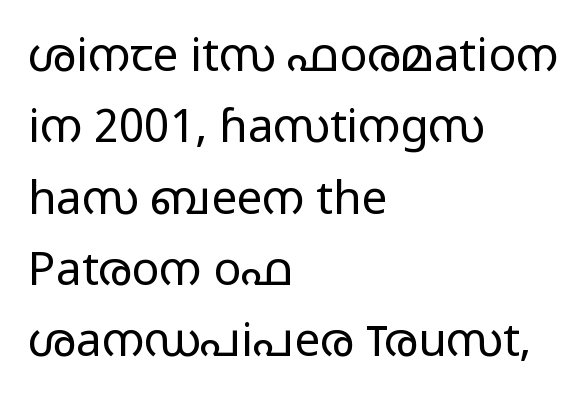
{"serif": "no", "italic": "no", "bold": "no", "weight": "light", "width": "wide", "stroke_contrast": "low", "x_height": "medium", "monospaced": "no", "underline": "no", "align": "left", "line_spacing": "normal", "line_spacing_ratio": 1.55, "letter_spacing": "normal", "letter_spacing_em": 0.0, "glyph_px": 46}
